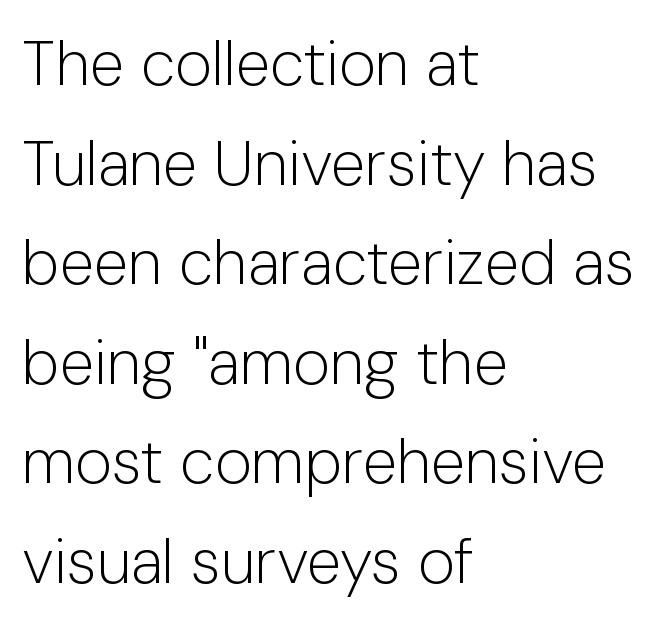
This rendering uses left alignment, leaving the right contour irregular. Nope, not italic — everything's standing straight. The rendering keeps characters at their native spacing. Letters have the restrained weight of plain body copy at most. Is this a fixed-width face? No — the glyphs have proportional, varying widths.
